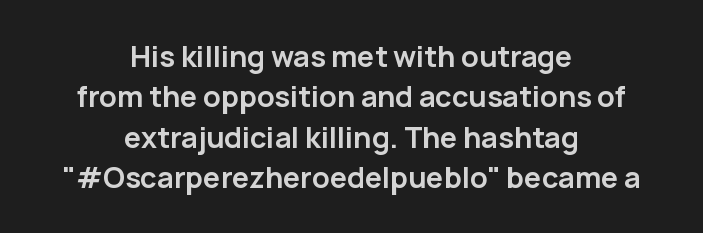
Q: Is the text bold? A: Yes.
Q: Is the text italic (slanted)? A: No, it is upright.
Q: Is the typeface a serif or a sans-serif typeface? A: Sans-serif.
Q: Is the text underlined? A: No.
Q: How is the paragraph aligned? A: Centered.
Q: Is the spacing between letters normal or unusually wide? A: Normal.
Q: Is the spacing between lines tight, normal or loose? A: Normal.
Q: Width (condensed, normal, or wide)? A: Normal.
Q: Stroke contrast? A: Low.
Q: x-height? A: Medium.
Q: Monospaced? A: No.
